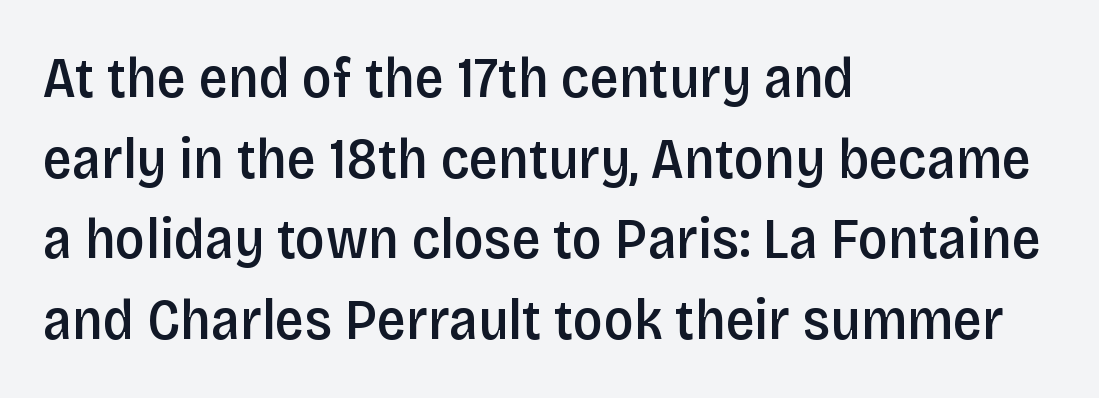
The image shows 58 px semibold, condensed sans-serif type, upright; set left-aligned, normal line spacing (1.39x), normal letter spacing, not underlined; low stroke contrast and a large x-height.
